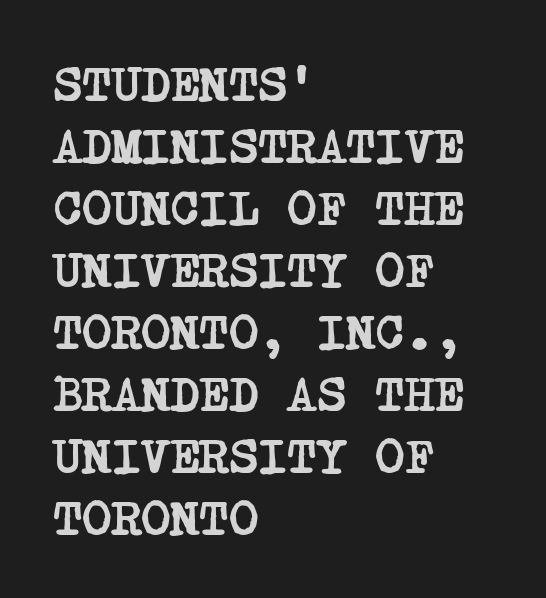
The image shows 50 px semibold, condensed serif type; set left-aligned, line spacing 1.24x, normal letter spacing, not underlined; low stroke contrast and a large x-height.
